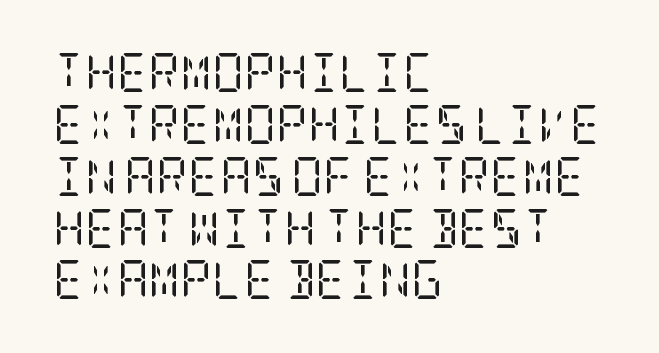
The image shows 39 px regular-weight, condensed serif type, upright; set left-aligned, normal line spacing (1.33x), normal letter spacing, not underlined; low stroke contrast and a large x-height.
